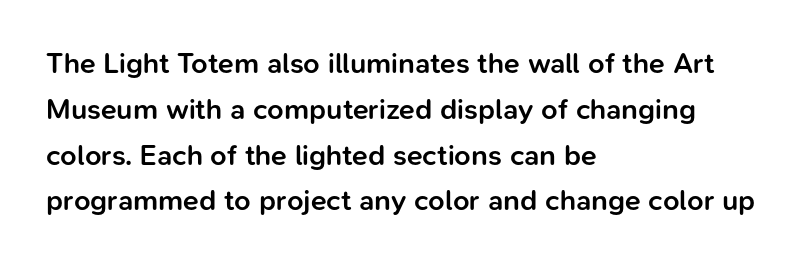
{"serif": "no", "italic": "no", "bold": "semi", "weight": "semibold", "width": "normal", "stroke_contrast": "low", "x_height": "medium", "monospaced": "no", "underline": "no", "align": "left", "line_spacing": "normal", "line_spacing_ratio": 1.58, "letter_spacing": "normal", "letter_spacing_em": 0.0, "glyph_px": 29}
